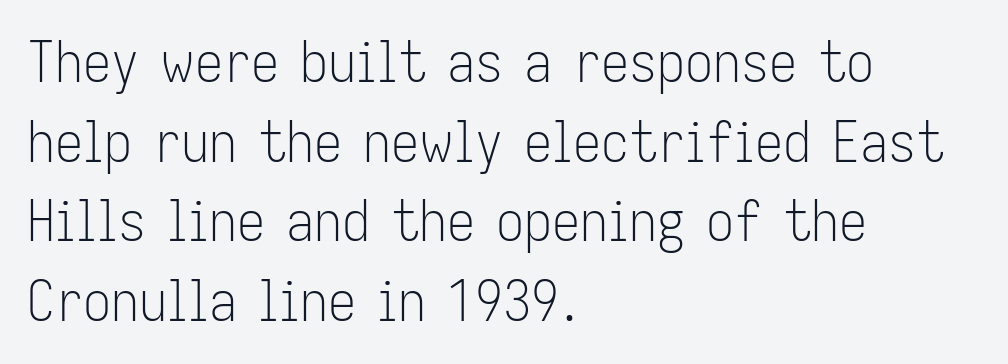
The image shows 56 px light, condensed sans-serif type, upright; set left-aligned, normal line spacing (1.42x), normal letter spacing, not underlined; low stroke contrast and a medium x-height.
